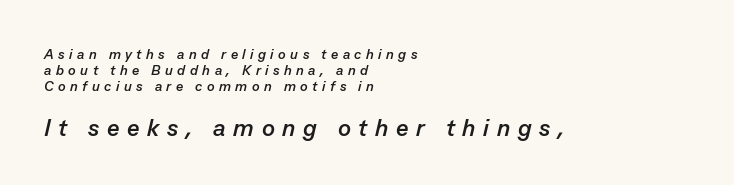
Q: Is the text bold? A: Yes.
Q: Is the text italic (slanted)? A: Yes, it leans right by about 13 degrees.
Q: Is the text underlined? A: No.
Q: How is the paragraph aligned? A: Left-aligned.
Q: Is the spacing between letters normal or unusually wide? A: Unusually wide.
Q: Is the spacing between lines tight, normal or loose? A: Tight.
Q: Which block of text is set in a larger size, the first (top) or the second (bottom)? A: The second (bottom) one.
